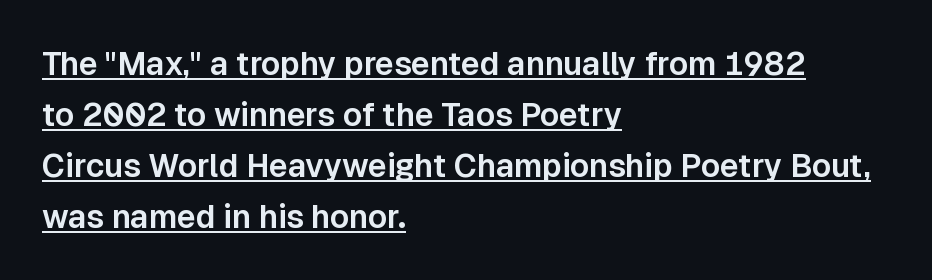
The image shows 32 px sans-serif type, upright; set left-aligned, normal line spacing (1.59x), normal letter spacing, underlined; low stroke contrast and a medium x-height.
